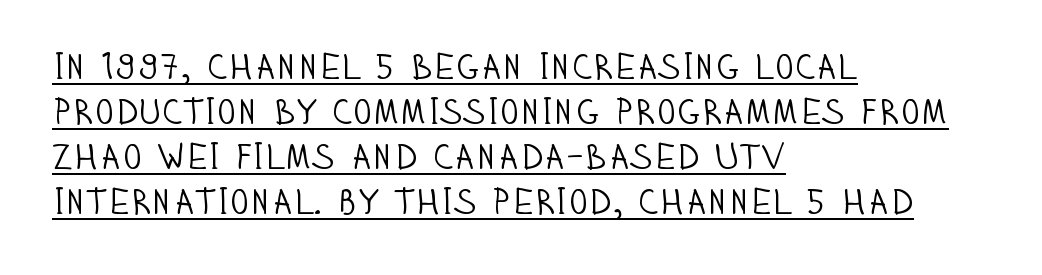
Q: Is the text bold? A: No.
Q: Is the text italic (slanted)? A: No, it is upright.
Q: Is the typeface a serif or a sans-serif typeface? A: Sans-serif.
Q: Is the text underlined? A: Yes.
Q: How is the paragraph aligned? A: Left-aligned.
Q: Is the spacing between letters normal or unusually wide? A: Normal.
Q: Is the spacing between lines tight, normal or loose? A: Normal.
Q: Width (condensed, normal, or wide)? A: Condensed.
Q: Stroke contrast? A: Low.
Q: x-height? A: Large.
Q: Monospaced? A: No.
